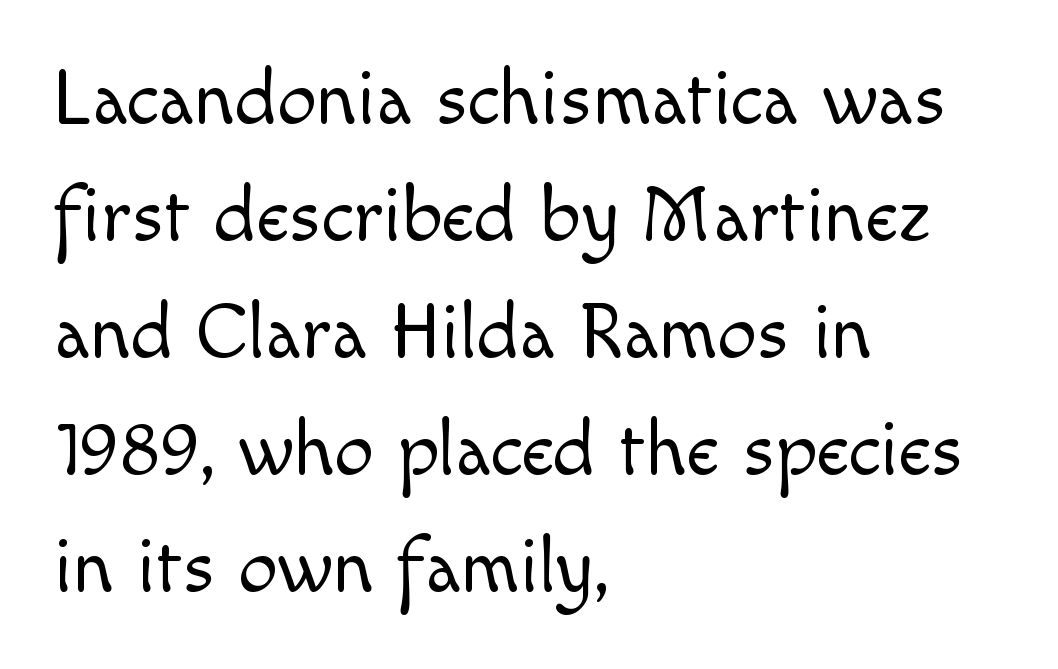
The image shows 78 px light sans-serif type, upright; set left-aligned, normal line spacing (1.5x), normal letter spacing, not underlined; a small x-height.
